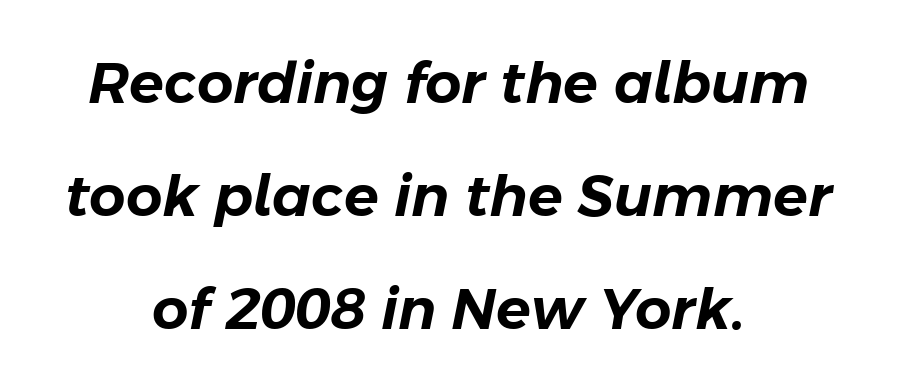
Looks like regular typesetting: each glyph gets only the width it needs. The words here are not underlined. The rendering positions every line midway between the sides. You could fit nearly another row in the gap between these rows. Characters follow at the spacing the type designer built in.
